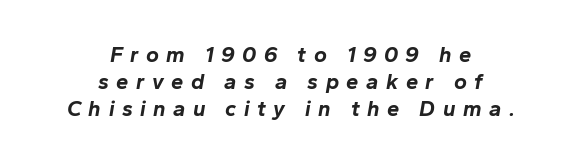
The lines are quadded center. Summary of weight: heavy, a full bold. What stands out about the letter spacing? Its width — letters are far apart. Quick note: italic. Just letters on the line, the space beneath them empty.
